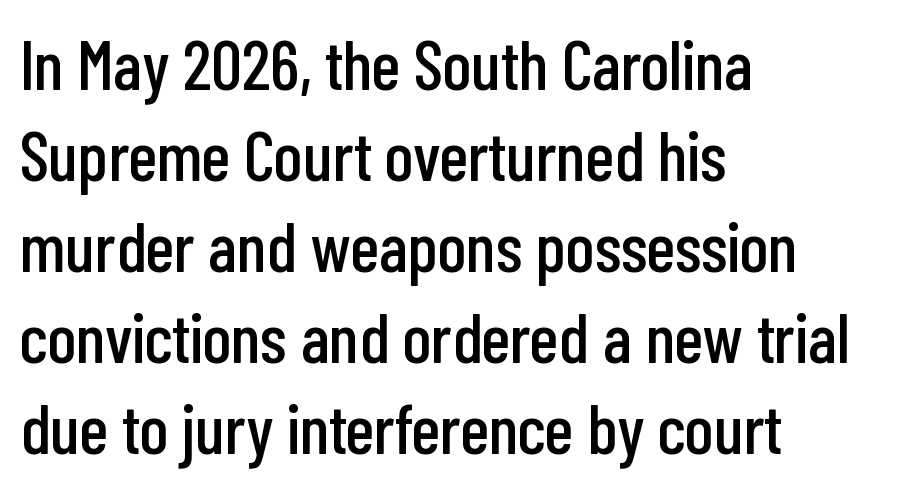
The image shows 70 px condensed sans-serif type, upright; set left-aligned, normal line spacing (1.3x), normal letter spacing, not underlined; low stroke contrast and a medium x-height.
